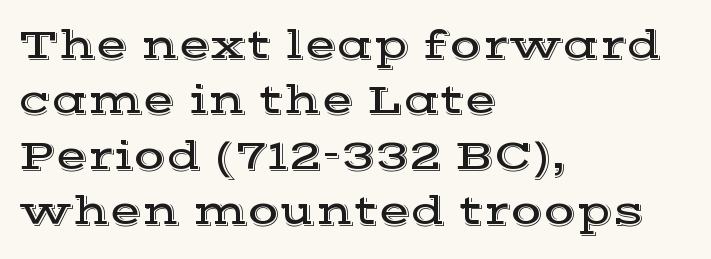
{"serif": "yes", "italic": "no", "width": "wide", "x_height": "medium", "monospaced": "no", "underline": "no", "align": "left", "line_spacing": "normal", "line_spacing_ratio": 1.32, "letter_spacing": "normal", "letter_spacing_em": 0.0, "glyph_px": 42}
